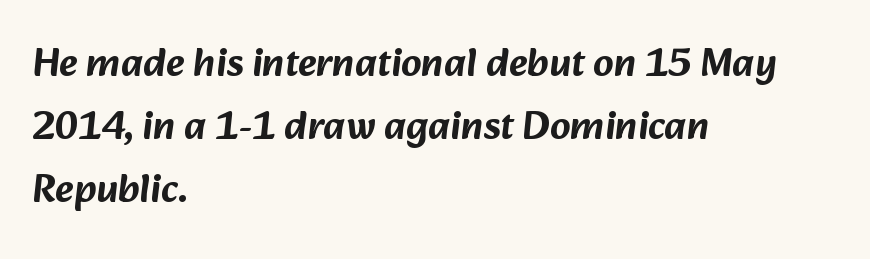
{"serif": "no", "width": "normal", "stroke_contrast": "low", "x_height": "medium", "monospaced": "no", "underline": "no", "align": "left", "line_spacing": "normal", "line_spacing_ratio": 1.58, "letter_spacing": "normal", "letter_spacing_em": 0.0, "glyph_px": 40}
